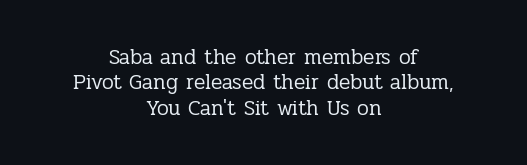
{"italic": "no", "bold": "no", "underline": "no", "align": "center", "line_spacing_ratio": 1.21, "letter_spacing": "normal", "letter_spacing_em": 0.0, "glyph_px": 21}
